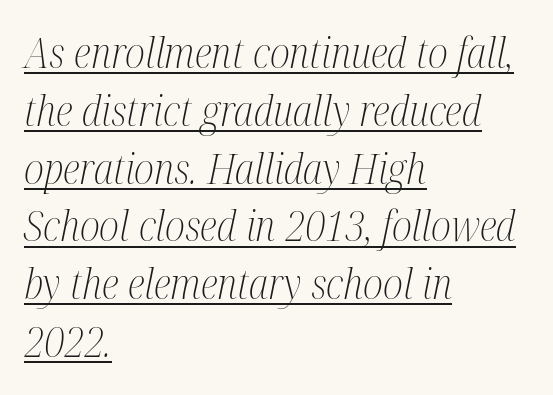
Where is the straight margin? On the left. Characters are canted at an angle relative to the baseline's perpendicular. The rendering uses a moderate line-height, typical for paragraphs. Character widths vary here, with narrow letters taking less room than wide ones. Letters have the restrained weight of plain body copy at most.
